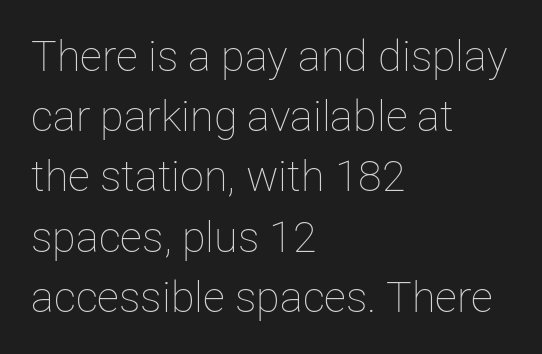
The type sits square on the baseline with zero lean. Nobody drew a line under any word here. Is the stroke heavy? The answer is a plain regular-or-lighter. Proportional: the letters do not fall into vertical columns.
